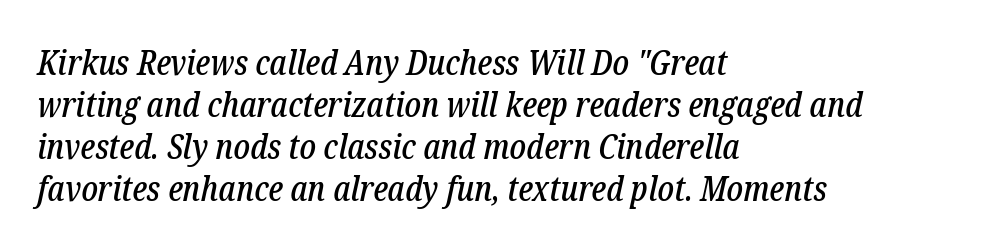
The image shows 35 px condensed serif type, italic (leaning right); set left-aligned, line spacing 1.2x, normal letter spacing, not underlined; low stroke contrast and a medium x-height.
